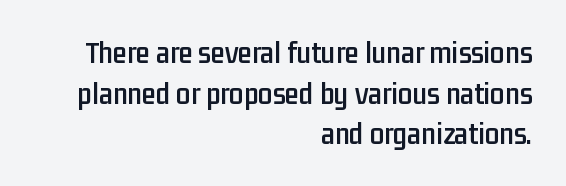
Q: Is the text italic (slanted)? A: No, it is upright.
Q: Is the typeface a serif or a sans-serif typeface? A: Sans-serif.
Q: Is the text underlined? A: No.
Q: How is the paragraph aligned? A: Right-aligned.
Q: Is the spacing between letters normal or unusually wide? A: Normal.
Q: Is the spacing between lines tight, normal or loose? A: Normal.
Q: Width (condensed, normal, or wide)? A: Condensed.
Q: Stroke contrast? A: Low.
Q: x-height? A: Medium.
Q: Monospaced? A: No.
